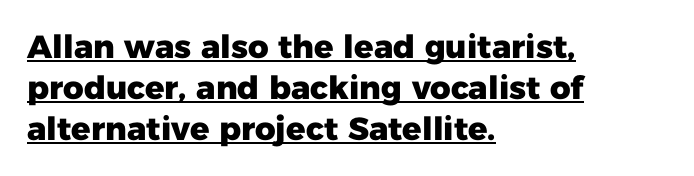
Q: Is the text bold? A: Yes.
Q: Is the text italic (slanted)? A: No, it is upright.
Q: Is the typeface a serif or a sans-serif typeface? A: Sans-serif.
Q: Is the text underlined? A: Yes.
Q: How is the paragraph aligned? A: Left-aligned.
Q: Is the spacing between letters normal or unusually wide? A: Normal.
Q: Is the spacing between lines tight, normal or loose? A: Normal.
Q: Width (condensed, normal, or wide)? A: Normal.
Q: Stroke contrast? A: Low.
Q: x-height? A: Medium.
Q: Monospaced? A: No.
